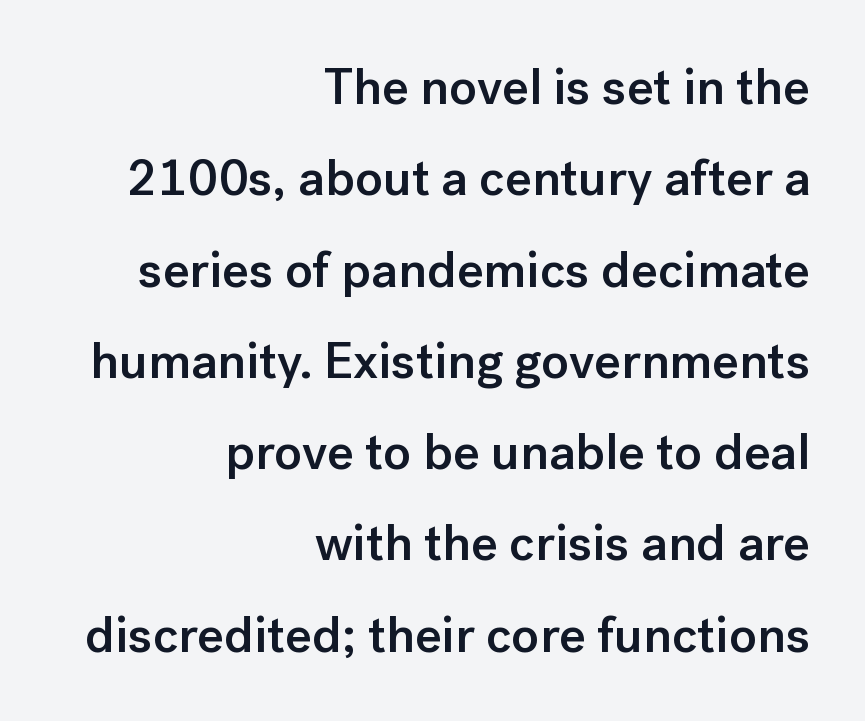
The passage shown is typeset with a sans-serif family. The letters advance in unequal steps, a hallmark of proportional type. The letterforms sit shoulder to shoulder at normal distance. The paragraph has a hard right edge and a soft left edge.
